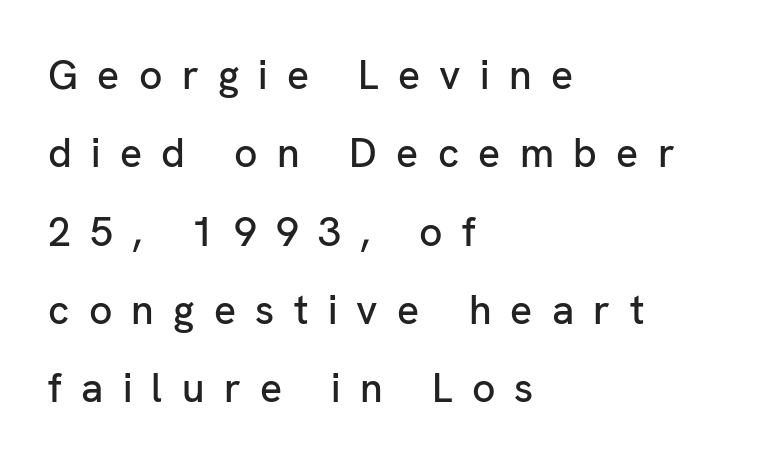
If you drew a ruler down the left edge, every line would touch it. Spacing between characters has been opened up far beyond the box default. Horizontal bands of white between lines are thick stripes. Designer's note — italics off, roman on. Unmarked baselines from the first word to the last. A sans-serif font was chosen for this passage.
